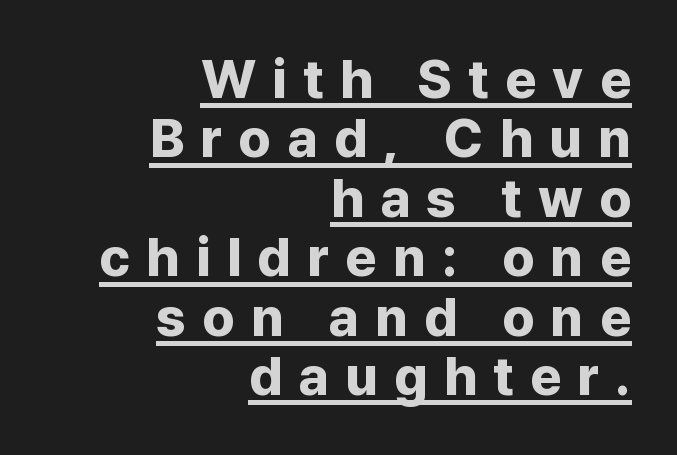
The image shows 54 px bold sans-serif type, upright; set right-aligned, tight line spacing (1.1x), unusually wide letter spacing (+0.3 em), underlined; low stroke contrast and a medium x-height.
